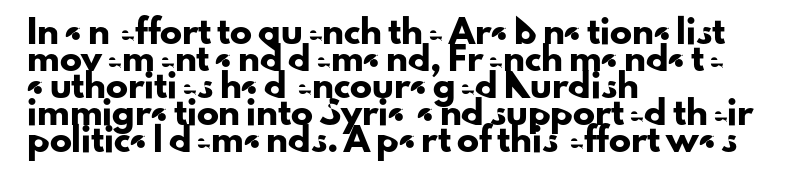
{"italic": "no", "underline": "no", "align": "left", "line_spacing_ratio": 1.23, "letter_spacing": "normal", "letter_spacing_em": 0.0, "glyph_px": 22}
